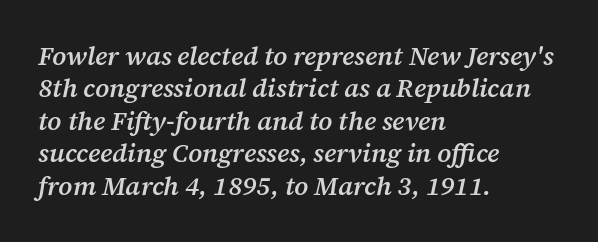
{"italic": "yes", "lean": "right", "slant_degrees": 12, "bold": "semi", "underline": "no", "align": "left", "line_spacing": "normal", "line_spacing_ratio": 1.25, "letter_spacing": "normal", "letter_spacing_em": 0.0, "glyph_px": 26}
